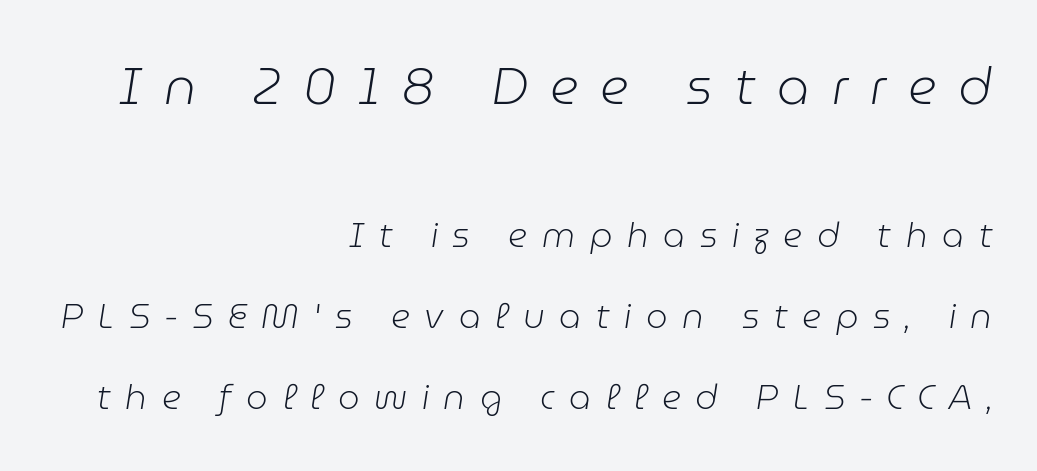
{"italic": "yes", "lean": "right", "slant_degrees": 9, "bold": "no", "weight": "light", "width": "normal", "stroke_contrast": "low", "x_height": "medium", "monospaced": "no", "underline": "no", "align": "right", "line_spacing": "loose", "line_spacing_ratio": 2.39, "letter_spacing": "wide", "letter_spacing_em": 0.43, "larger_block": "first", "size_ratio": 1.5, "glyph_px": 51}
